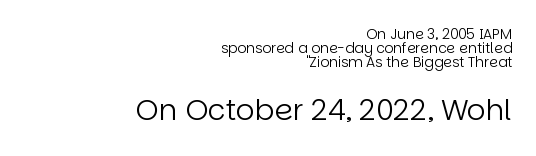
Q: Is the text bold? A: No.
Q: Is the text italic (slanted)? A: No, it is upright.
Q: Is the typeface a serif or a sans-serif typeface? A: Sans-serif.
Q: Is the text underlined? A: No.
Q: How is the paragraph aligned? A: Right-aligned.
Q: Is the spacing between letters normal or unusually wide? A: Normal.
Q: Is the spacing between lines tight, normal or loose? A: Tight.
Q: Which block of text is set in a larger size, the first (top) or the second (bottom)? A: The second (bottom) one.
Q: Width (condensed, normal, or wide)? A: Normal.
Q: Stroke contrast? A: Low.
Q: x-height? A: Large.
Q: Monospaced? A: No.
